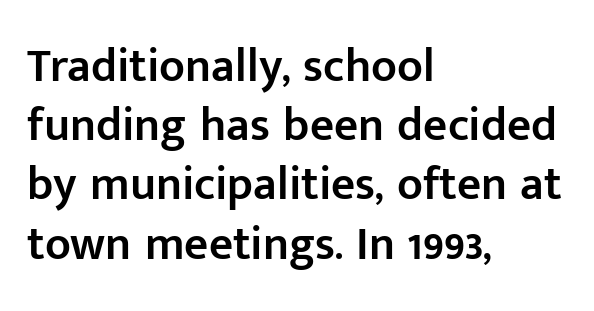
Q: Is the text bold? A: Semi-bold.
Q: Is the text italic (slanted)? A: No, it is upright.
Q: Is the typeface a serif or a sans-serif typeface? A: Sans-serif.
Q: Is the text underlined? A: No.
Q: How is the paragraph aligned? A: Left-aligned.
Q: Is the spacing between letters normal or unusually wide? A: Normal.
Q: Is the spacing between lines tight, normal or loose? A: Normal.
Q: Width (condensed, normal, or wide)? A: Normal.
Q: Stroke contrast? A: Low.
Q: x-height? A: Medium.
Q: Monospaced? A: No.
